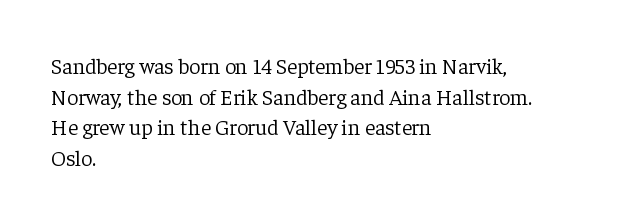
The image shows 22 px text type, upright; set left-aligned, normal line spacing (1.39x), normal letter spacing, not underlined.
